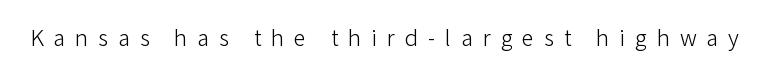
Each word looks stretched out because of the extra space between its letters. The letters stand upright; this is a roman face. Compared with a typical body face, this is equally light or lighter still. Glance below the letters and you will spot only blank space.
